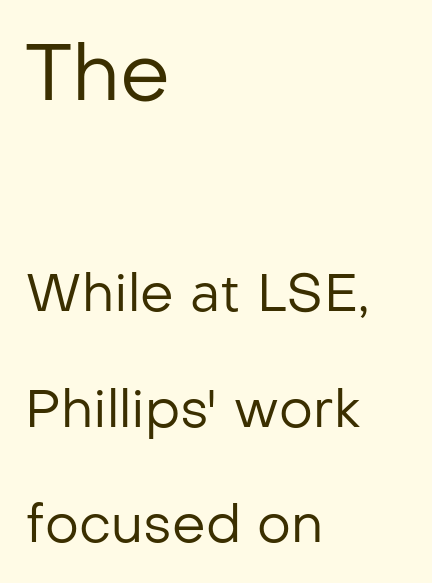
The image shows 79 px regular-weight sans-serif type, upright; set left-aligned, loose line spacing (2.18x), normal letter spacing, not underlined; the first (top) block is 1.49x larger; low stroke contrast and a medium x-height.
